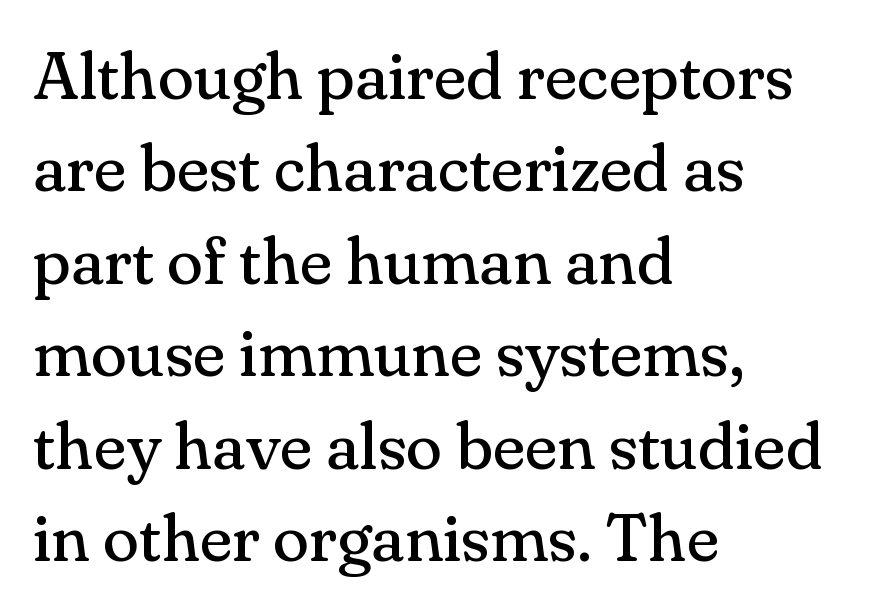
The image shows 67 px regular-weight serif type, upright; set left-aligned, normal line spacing (1.38x), normal letter spacing, not underlined; medium stroke contrast and a small x-height.
